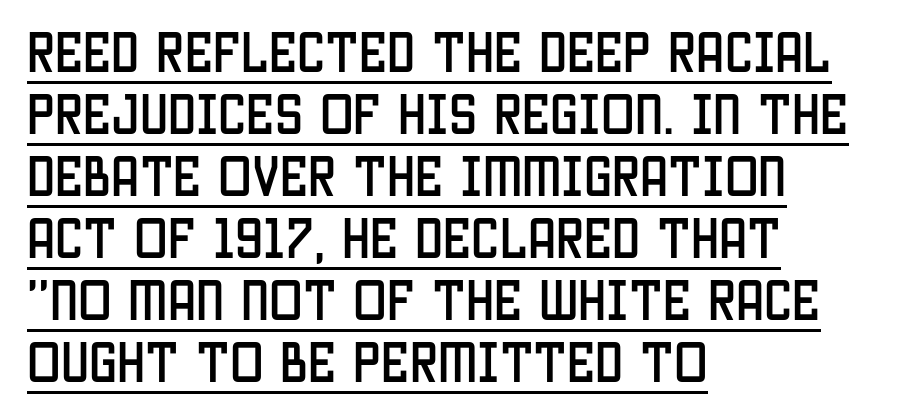
{"serif": "no", "italic": "no", "width": "condensed", "stroke_contrast": "low", "x_height": "large", "monospaced": "no", "underline": "yes", "align": "left", "line_spacing": "normal", "line_spacing_ratio": 1.38, "letter_spacing": "normal", "letter_spacing_em": 0.0, "glyph_px": 45}
